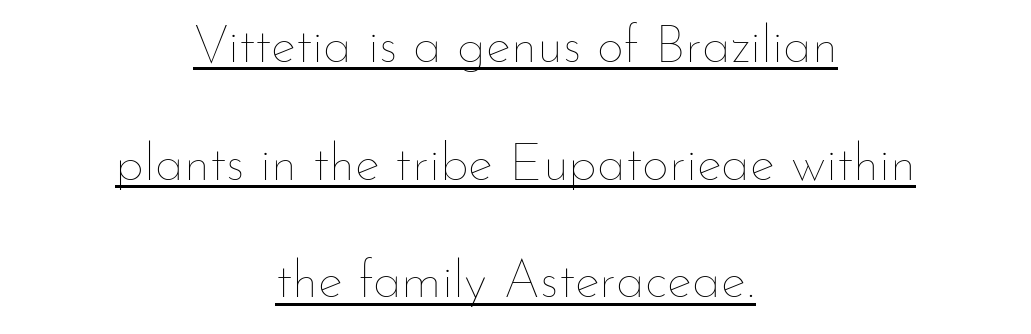
{"italic": "no", "bold": "no", "weight": "thin", "width": "normal", "stroke_contrast": "low", "x_height": "small", "monospaced": "no", "underline": "yes", "align": "center", "line_spacing": "loose", "line_spacing_ratio": 2.22, "letter_spacing": "normal", "letter_spacing_em": 0.0, "glyph_px": 53}
